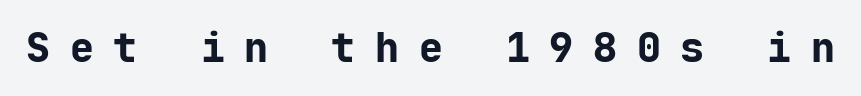
The image shows 40 px bold sans-serif type, upright, monospaced; set unusually wide letter spacing (+0.49 em), not underlined; low stroke contrast and a medium x-height.
